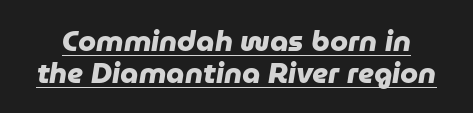
No extra tracking has been applied to these lines. You can tell from the bare stems that sans-serif type was used. Underline: present. How would I describe the line gaps? Narrow and economical. Proportional: the letters do not fall into vertical columns.
